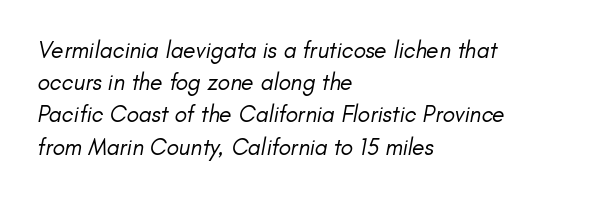
Q: Is the text bold? A: No.
Q: Is the text italic (slanted)? A: Yes, it leans right by about 11 degrees.
Q: Is the text underlined? A: No.
Q: How is the paragraph aligned? A: Left-aligned.
Q: Is the spacing between letters normal or unusually wide? A: Normal.
Q: Is the spacing between lines tight, normal or loose? A: Normal.
